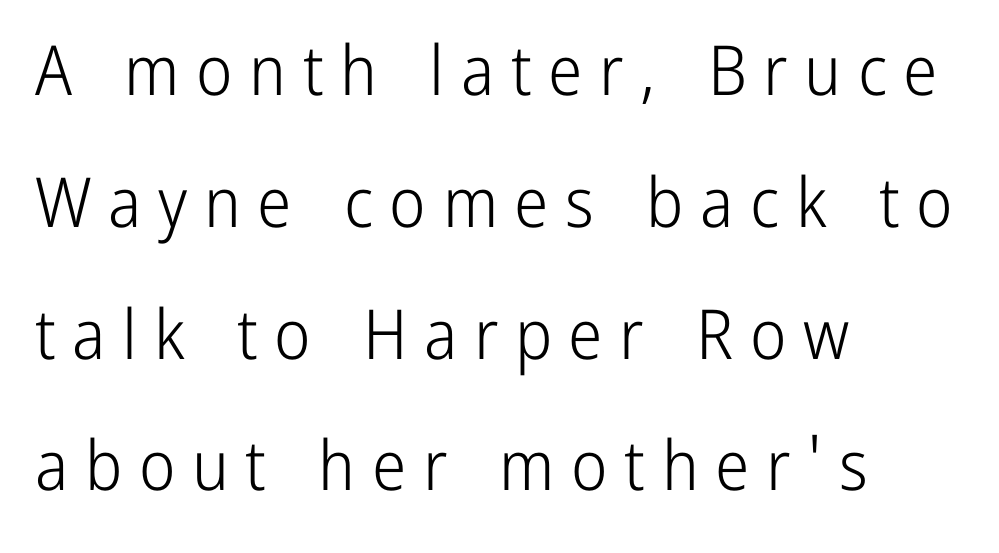
The image shows 69 px light, condensed sans-serif type, upright; set left-aligned, loose line spacing (1.91x), unusually wide letter spacing (+0.24 em), not underlined; low stroke contrast and a medium x-height.
